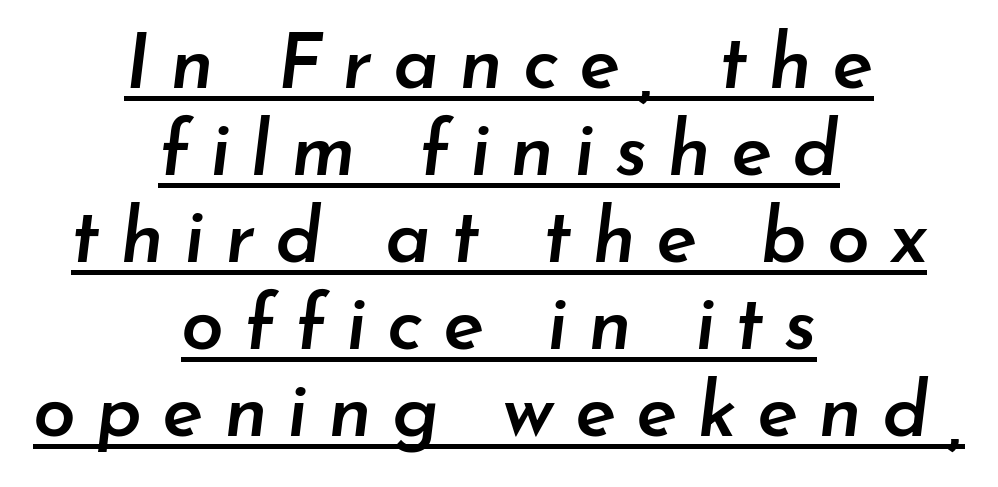
The image shows 77 px semibold type, italic (leaning right); set centered, tight line spacing (1.13x), unusually wide letter spacing (+0.26 em), underlined; low stroke contrast and a small x-height.
